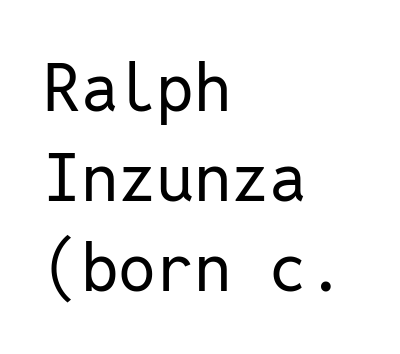
{"serif": "no", "italic": "no", "bold": "no", "weight": "regular", "width": "normal", "stroke_contrast": "low", "x_height": "medium", "monospaced": "yes", "underline": "no", "align": "left", "line_spacing": "normal", "line_spacing_ratio": 1.34, "letter_spacing": "normal", "letter_spacing_em": 0.0, "glyph_px": 67}
